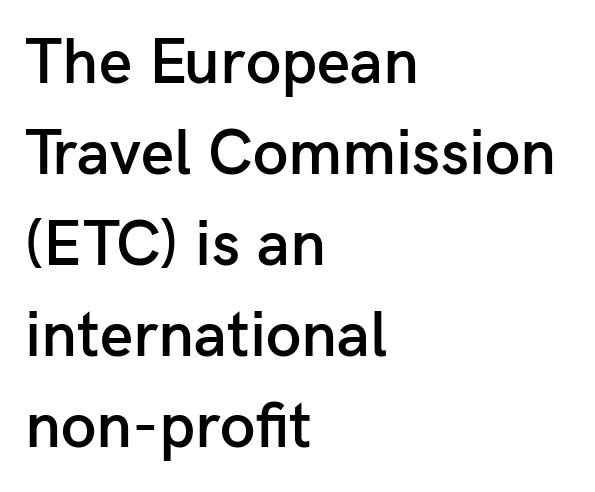
Successive baselines arrive at the customary interval. Compared with an ordinary text face, these strokes are moderately heavier — a semibold. The passage shown is typeset with a sans-serif family. Do the characters align in a grid? No, the font is proportional. If you drew a line through each stem, it would be perfectly vertical. Check the space under the baseline: it is left empty.
